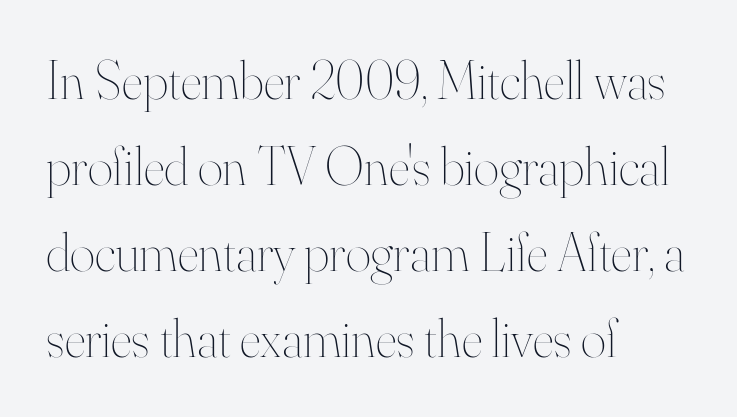
{"italic": "no", "bold": "no", "weight": "thin", "width": "normal", "stroke_contrast": "high", "x_height": "small", "monospaced": "no", "underline": "no", "align": "left", "line_spacing": "normal", "line_spacing_ratio": 1.59, "letter_spacing": "normal", "letter_spacing_em": 0.0, "glyph_px": 54}
